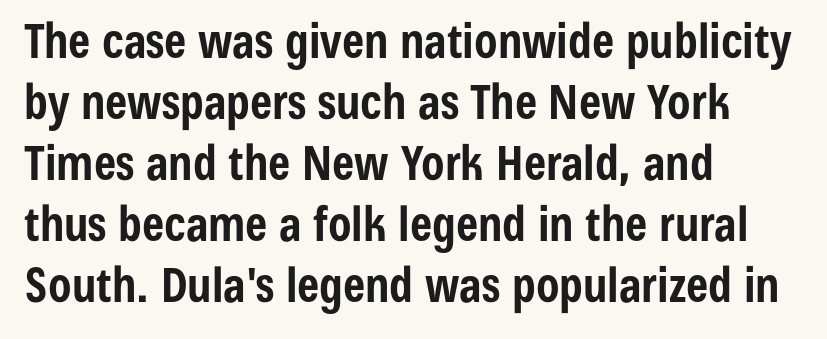
Q: Is the text bold? A: Yes.
Q: Is the text italic (slanted)? A: No, it is upright.
Q: Is the typeface a serif or a sans-serif typeface? A: Sans-serif.
Q: Is the text underlined? A: No.
Q: How is the paragraph aligned? A: Left-aligned.
Q: Is the spacing between letters normal or unusually wide? A: Normal.
Q: Is the spacing between lines tight, normal or loose? A: Normal.
Q: Width (condensed, normal, or wide)? A: Condensed.
Q: Stroke contrast? A: Low.
Q: x-height? A: Medium.
Q: Monospaced? A: No.
